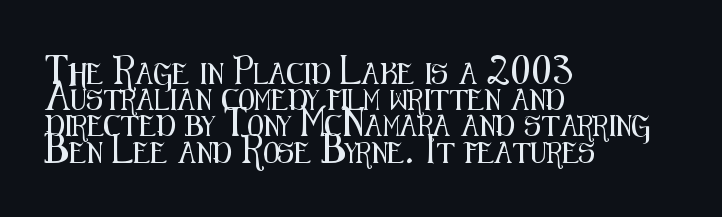
A typesetter would call this leading conventional body-copy spacing. Upright lettering throughout. This rendering uses left alignment, leaving the right contour irregular. The letterforms sit shoulder to shoulder at normal distance. Decoration check: the copy has no underline.
